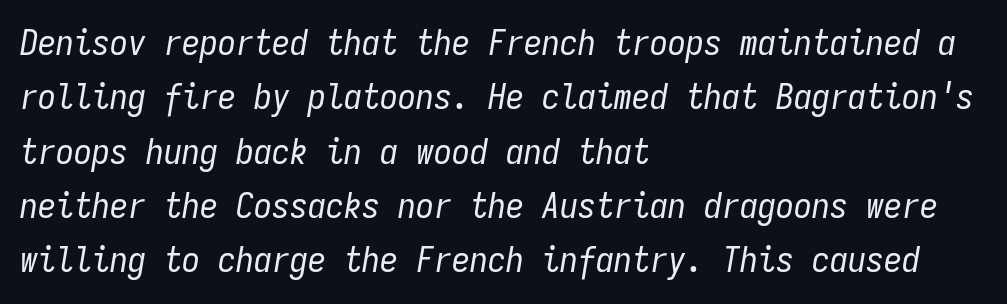
{"italic": "yes", "lean": "right", "slant_degrees": 9, "bold": "no", "weight": "regular", "width": "condensed", "stroke_contrast": "low", "x_height": "medium", "monospaced": "yes", "underline": "no", "align": "left", "line_spacing": "normal", "line_spacing_ratio": 1.51, "letter_spacing": "normal", "letter_spacing_em": 0.0, "glyph_px": 36}
